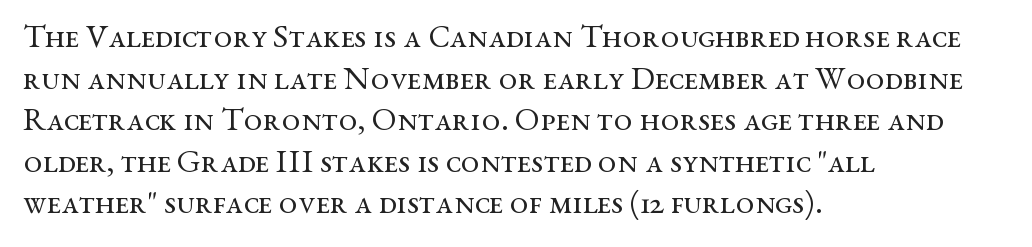
This rendering leaves character spacing at its baseline value. The ragged edge is on the right, which tells us the setting is flush left. You can tell from the footed stems that serif type was used. This reads as an unemphasized weight, regular at the heaviest. Only glyphs here, with clear space below each row.
